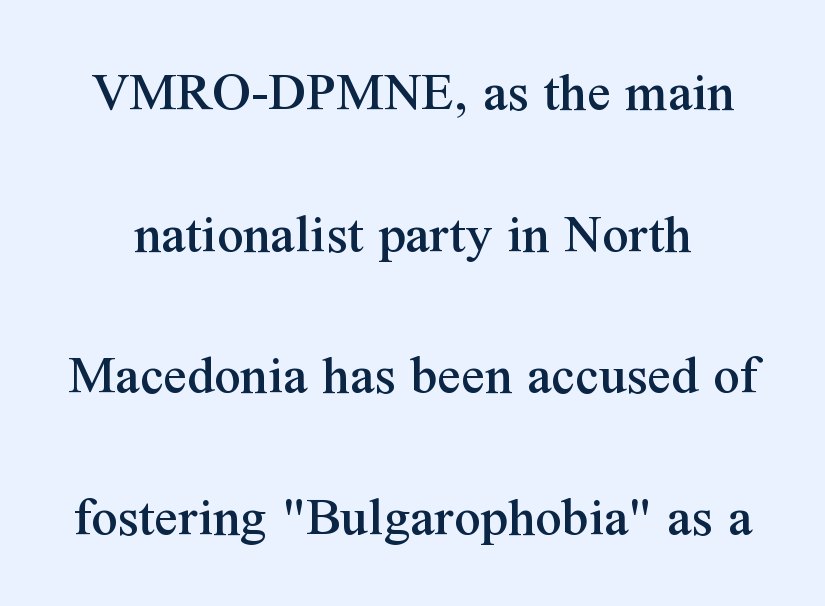
Airy leading. Stroke terminals: seriffed. A bare baseline throughout the passage. Tracking value appears to be zero — textbook default spacing.
